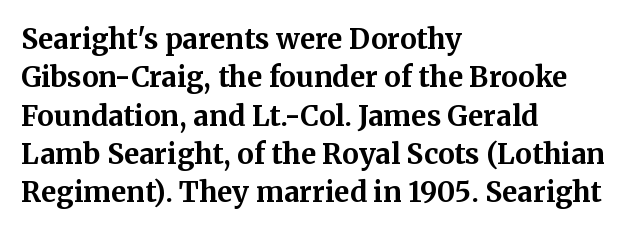
Q: Is the text bold? A: Yes.
Q: Is the text italic (slanted)? A: No, it is upright.
Q: Is the typeface a serif or a sans-serif typeface? A: Serif.
Q: Is the text underlined? A: No.
Q: How is the paragraph aligned? A: Left-aligned.
Q: Is the spacing between letters normal or unusually wide? A: Normal.
Q: Is the spacing between lines tight, normal or loose? A: Normal.
Q: Width (condensed, normal, or wide)? A: Normal.
Q: Stroke contrast? A: Medium.
Q: x-height? A: Medium.
Q: Monospaced? A: No.
